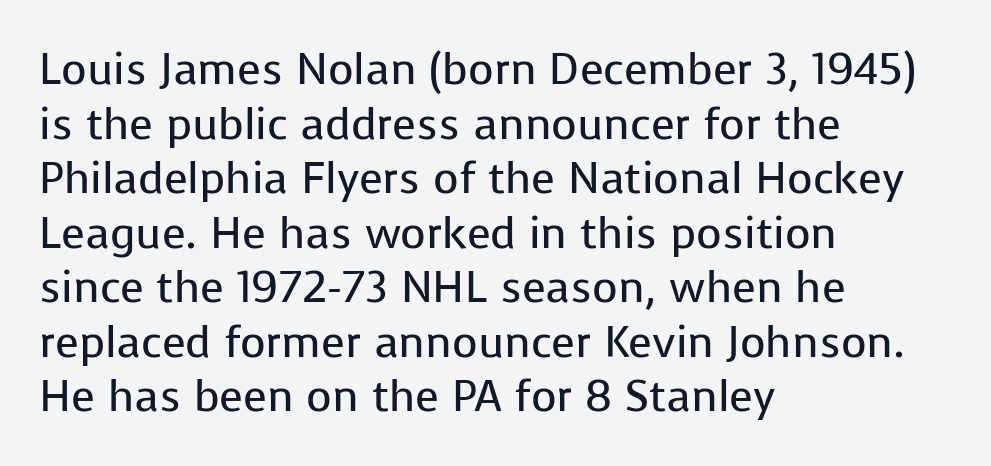
Q: Is the text bold? A: No.
Q: Is the text italic (slanted)? A: No, it is upright.
Q: Is the typeface a serif or a sans-serif typeface? A: Sans-serif.
Q: Is the text underlined? A: No.
Q: How is the paragraph aligned? A: Left-aligned.
Q: Is the spacing between letters normal or unusually wide? A: Normal.
Q: Width (condensed, normal, or wide)? A: Normal.
Q: Stroke contrast? A: Low.
Q: x-height? A: Medium.
Q: Monospaced? A: No.
